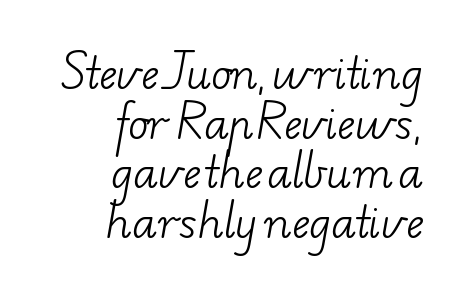
{"serif": "yes", "bold": "no", "weight": "light", "width": "wide", "stroke_contrast": "low", "x_height": "small", "monospaced": "no", "underline": "no", "align": "right", "line_spacing_ratio": 1.18, "letter_spacing": "normal", "letter_spacing_em": 0.0, "glyph_px": 42}
